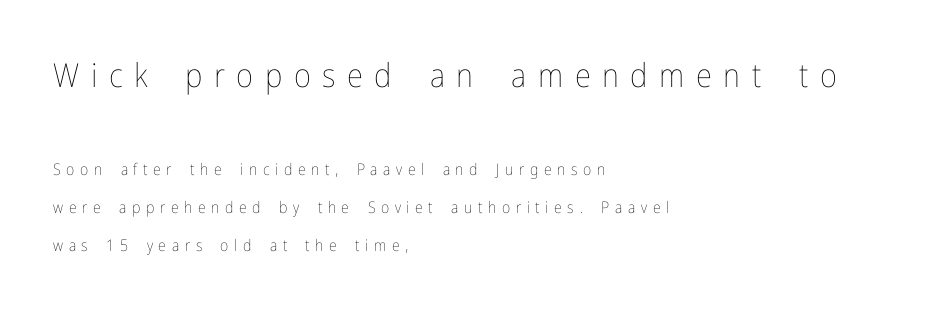
{"italic": "no", "bold": "no", "weight": "thin", "width": "condensed", "stroke_contrast": "low", "x_height": "medium", "monospaced": "no", "underline": "no", "align": "left", "line_spacing": "loose", "line_spacing_ratio": 2.38, "letter_spacing": "wide", "letter_spacing_em": 0.35, "larger_block": "first", "size_ratio": 2.06, "glyph_px": 33}
